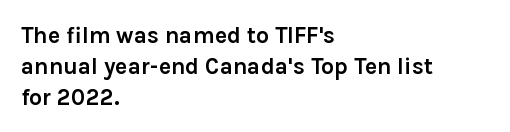
The image shows 23 px bold type, upright; set left-aligned, normal line spacing (1.34x), normal letter spacing, not underlined.
